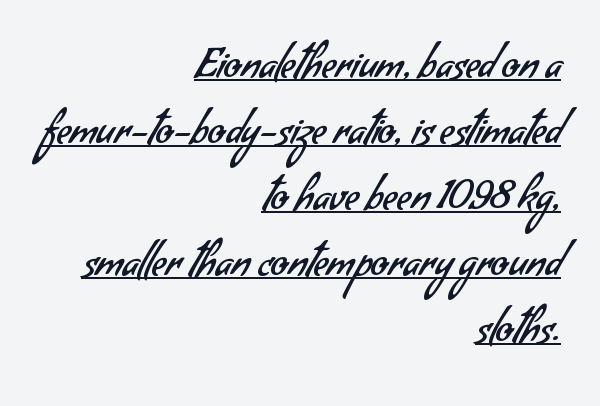
The image shows 40 px regular-weight sans-serif type; set right-aligned, normal line spacing (1.65x), normal letter spacing, underlined; low stroke contrast and a small x-height.
